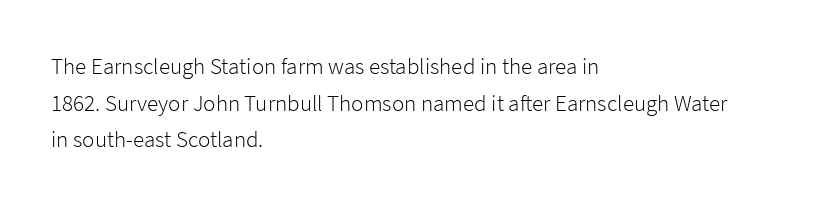
Q: Is the text bold? A: No.
Q: Is the text italic (slanted)? A: No, it is upright.
Q: Is the text underlined? A: No.
Q: How is the paragraph aligned? A: Left-aligned.
Q: Is the spacing between letters normal or unusually wide? A: Normal.
Q: Is the spacing between lines tight, normal or loose? A: Normal.
